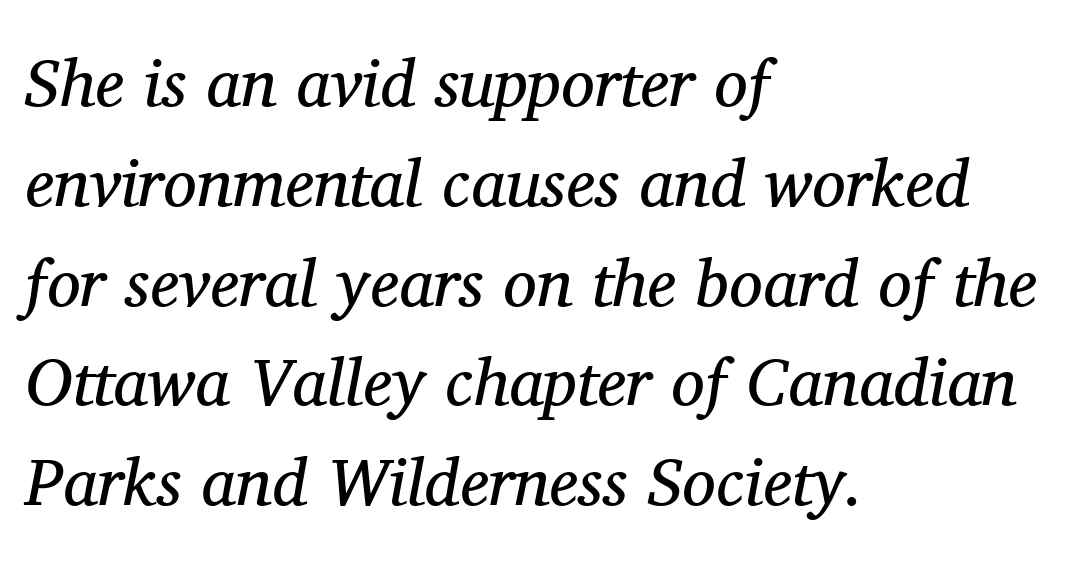
Q: Is the text bold? A: No.
Q: Is the text italic (slanted)? A: Yes, it leans right by about 11 degrees.
Q: Is the typeface a serif or a sans-serif typeface? A: Serif.
Q: Is the text underlined? A: No.
Q: How is the paragraph aligned? A: Left-aligned.
Q: Is the spacing between letters normal or unusually wide? A: Normal.
Q: Is the spacing between lines tight, normal or loose? A: Normal.
Q: Width (condensed, normal, or wide)? A: Normal.
Q: Stroke contrast? A: Medium.
Q: x-height? A: Medium.
Q: Monospaced? A: No.
